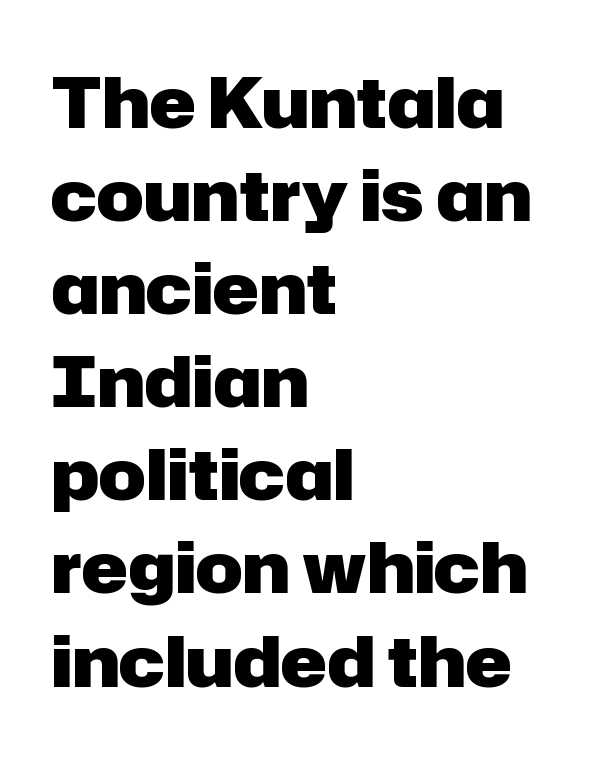
{"serif": "no", "italic": "no", "bold": "yes", "weight": "heavy", "width": "normal", "stroke_contrast": "low", "x_height": "medium", "monospaced": "no", "underline": "no", "align": "left", "line_spacing": "normal", "line_spacing_ratio": 1.33, "letter_spacing": "normal", "letter_spacing_em": 0.0, "glyph_px": 70}
